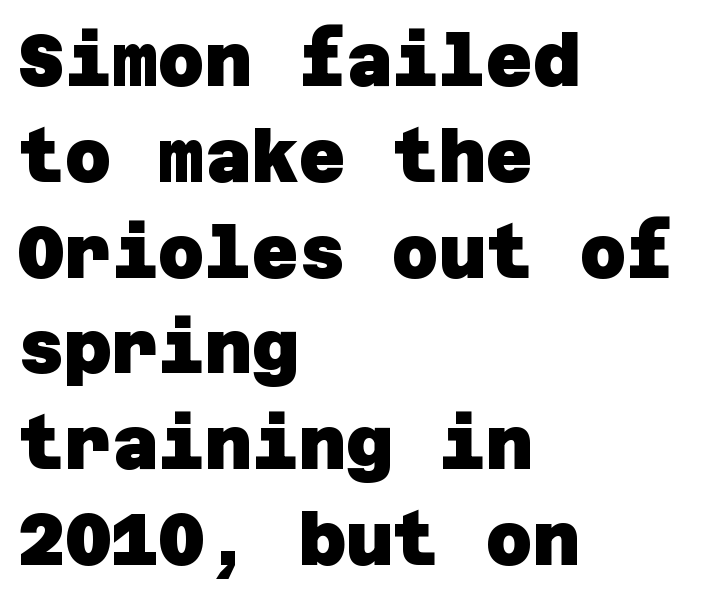
{"serif": "no", "bold": "yes", "weight": "heavy", "width": "normal", "stroke_contrast": "low", "x_height": "large", "underline": "no", "align": "left", "line_spacing": "normal", "line_spacing_ratio": 1.33, "letter_spacing": "normal", "letter_spacing_em": 0.0, "glyph_px": 72}
